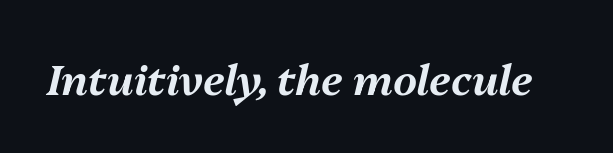
{"italic": "yes", "lean": "right", "slant_degrees": 13, "width": "normal", "stroke_contrast": "medium", "x_height": "medium", "monospaced": "no", "underline": "no", "letter_spacing": "normal", "letter_spacing_em": 0.0, "glyph_px": 42}
